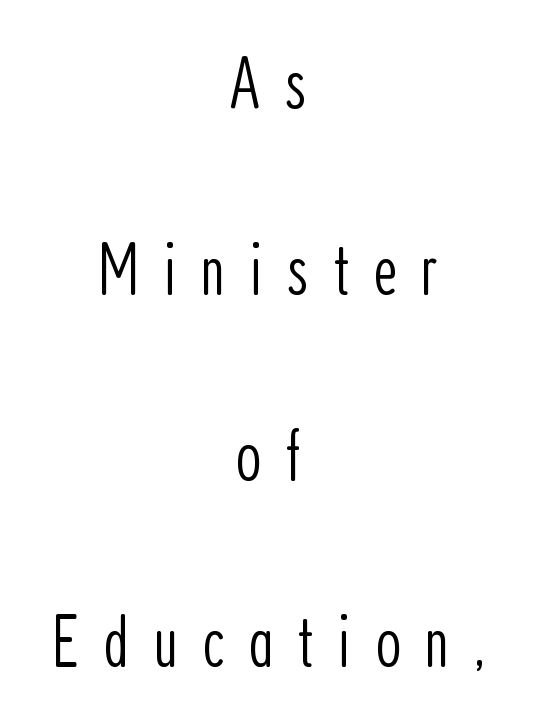
{"serif": "no", "italic": "no", "bold": "no", "weight": "light", "width": "condensed", "stroke_contrast": "low", "x_height": "medium", "monospaced": "no", "underline": "no", "align": "center", "line_spacing": "loose", "line_spacing_ratio": 2.48, "letter_spacing": "wide", "letter_spacing_em": 0.31, "glyph_px": 75}
